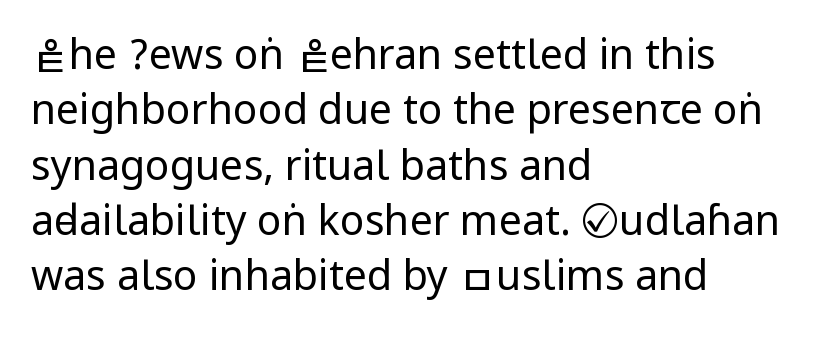
The image shows 41 px regular-weight, condensed sans-serif type, upright; set left-aligned, normal line spacing (1.35x), normal letter spacing, not underlined; low stroke contrast.
